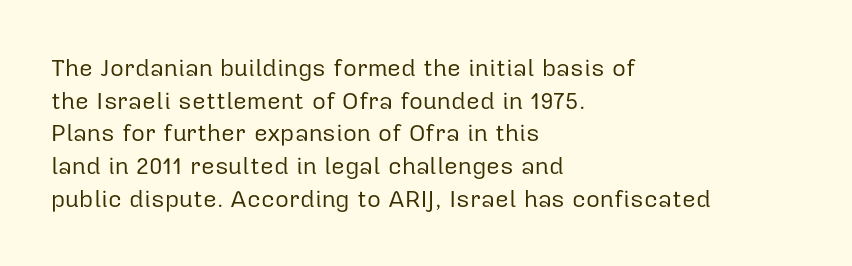
Plain, unruled lines of type. Ordinary non-slanted type is in use. Does extra space separate the letters? No, they use regular spacing. This is not heavy type; no bold has been used. These lines sit exactly where default settings would place them. Reading down the block, your eye returns to a fixed left position each line.
